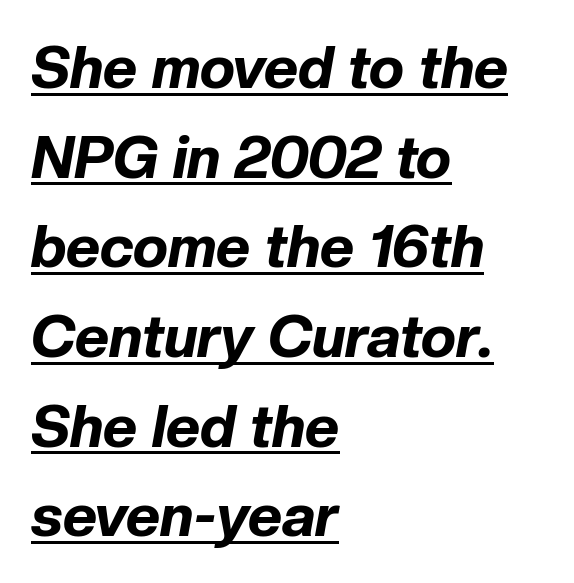
The image shows 59 px bold type, italic (leaning right); set left-aligned, normal line spacing (1.52x), normal letter spacing, underlined; low stroke contrast and a medium x-height.
